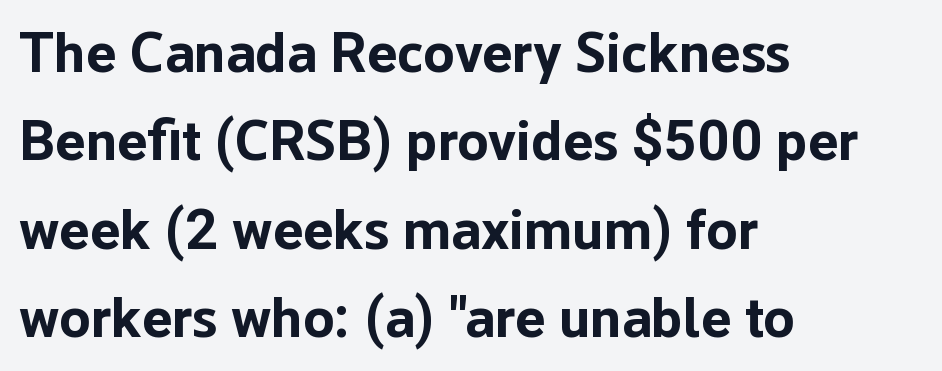
Q: Is the text bold? A: Yes.
Q: Is the text italic (slanted)? A: No, it is upright.
Q: Is the typeface a serif or a sans-serif typeface? A: Sans-serif.
Q: Is the text underlined? A: No.
Q: How is the paragraph aligned? A: Left-aligned.
Q: Is the spacing between letters normal or unusually wide? A: Normal.
Q: Is the spacing between lines tight, normal or loose? A: Normal.
Q: Width (condensed, normal, or wide)? A: Normal.
Q: Stroke contrast? A: Low.
Q: x-height? A: Medium.
Q: Monospaced? A: No.
